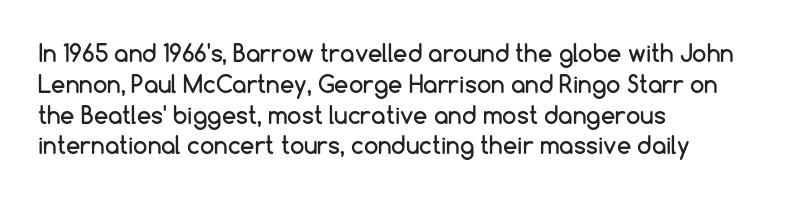
The image shows 23 px text type, upright; set left-aligned, normal line spacing (1.34x), normal letter spacing, not underlined.
